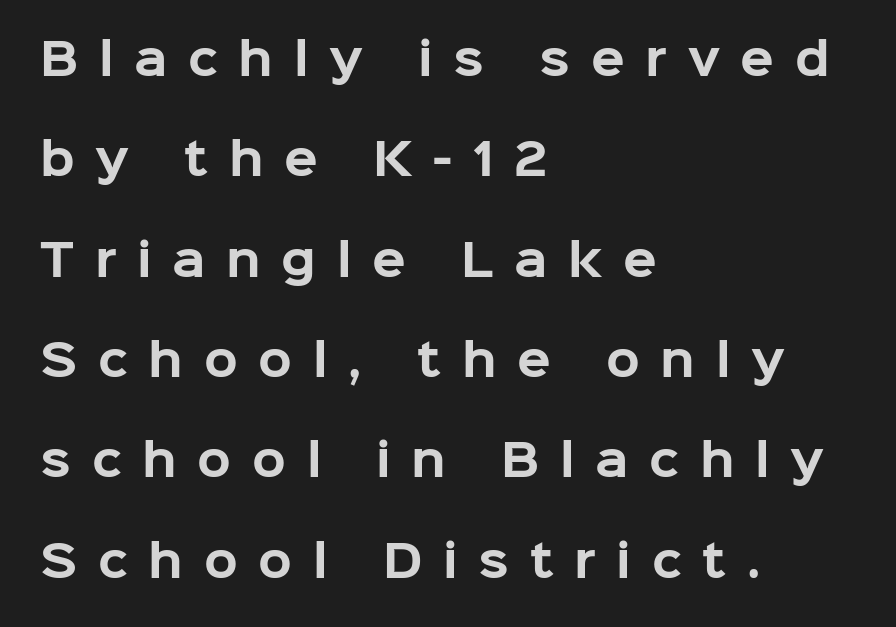
A full-strength bold gives these letters their thick strokes. Notice how the passage keeps a crisp vertical edge on the left only. The passage shown has open, widely tracked lettering throughout. The space directly below the letters is spotless. Note: no serifs on the glyphs.
